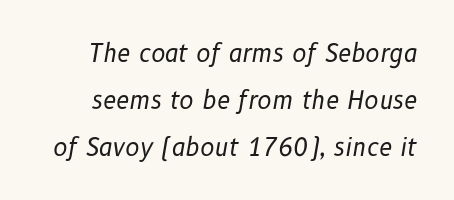
These lines stand farther apart than default settings would place them. Stroke thickness stays within the range of a standard reading face or lighter. The zone under the glyphs is completely vacant. Would a proofreader flag this as italicized? Yes.
